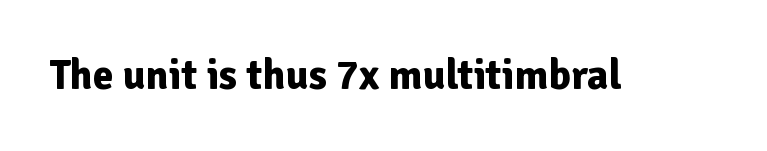
Clear beneath every line of the passage. What kind of face is this? One without serifs — a sans. Is the type bold? Yes — the strokes are clearly thick and heavy. Think of a printed novel: that variable character pitch is what you see here. The specimen reads as upright at a glance.
